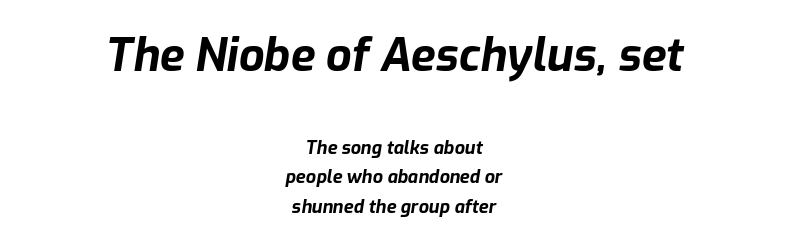
Q: Is the text bold? A: Yes.
Q: Is the text italic (slanted)? A: Yes, it leans right by about 9 degrees.
Q: Is the text underlined? A: No.
Q: How is the paragraph aligned? A: Centered.
Q: Is the spacing between letters normal or unusually wide? A: Normal.
Q: Is the spacing between lines tight, normal or loose? A: Normal.
Q: Which block of text is set in a larger size, the first (top) or the second (bottom)? A: The first (top) one.
Q: Width (condensed, normal, or wide)? A: Normal.
Q: Stroke contrast? A: Low.
Q: x-height? A: Medium.
Q: Monospaced? A: No.
